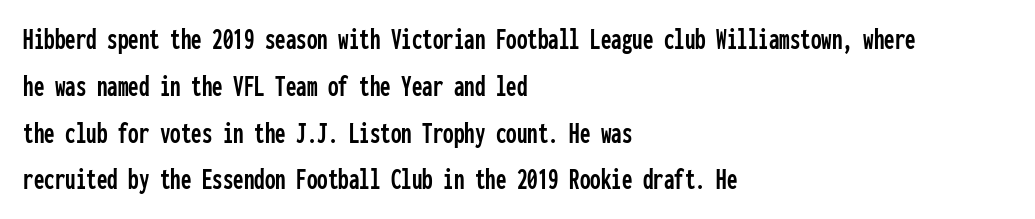
{"serif": "no", "italic": "no", "width": "condensed", "stroke_contrast": "low", "x_height": "medium", "monospaced": "yes", "underline": "no", "align": "left", "line_spacing": "normal", "line_spacing_ratio": 1.56, "letter_spacing": "normal", "letter_spacing_em": 0.0, "glyph_px": 30}
